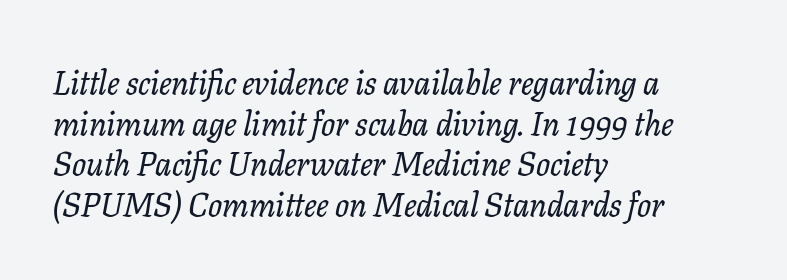
The whole block is typeset with a tilt. Serif or sans? Serif — the stroke terminals have little feet. These lines stack with their left ends in a neat column. No extra tracking has been applied to these lines.
